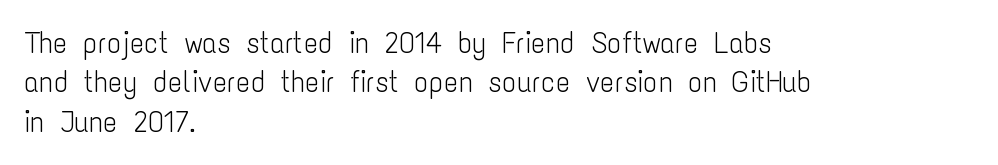
Students, note that the glyphs here touch the page at normal intervals. It's the straight-up-and-down kind of type. No letter is thick-stroked: the sample isn't bold. Typeset ragged right — the left edge is the straight one. Lines of text with bare space underneath.
